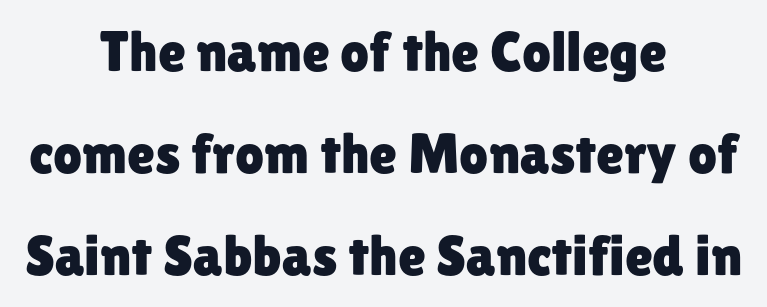
Q: Is the text italic (slanted)? A: No, it is upright.
Q: Is the typeface a serif or a sans-serif typeface? A: Sans-serif.
Q: Is the text underlined? A: No.
Q: How is the paragraph aligned? A: Centered.
Q: Is the spacing between letters normal or unusually wide? A: Normal.
Q: Width (condensed, normal, or wide)? A: Normal.
Q: Stroke contrast? A: Low.
Q: x-height? A: Medium.
Q: Monospaced? A: No.
